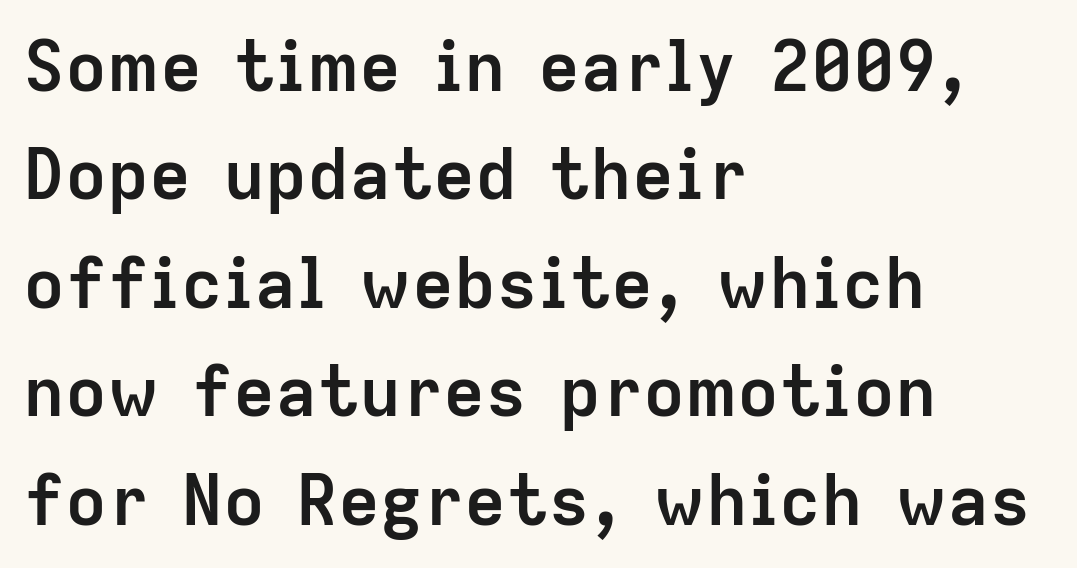
{"serif": "no", "italic": "no", "bold": "yes", "weight": "semibold", "width": "normal", "stroke_contrast": "low", "x_height": "medium", "monospaced": "no", "underline": "no", "align": "left", "line_spacing": "normal", "line_spacing_ratio": 1.55, "letter_spacing": "normal", "letter_spacing_em": 0.0, "glyph_px": 70}
